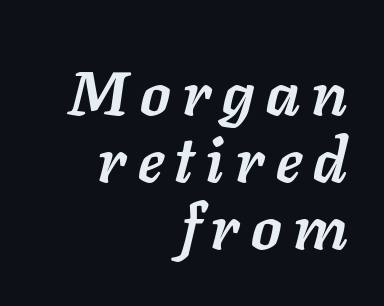
Q: Is the text bold? A: Yes.
Q: Is the text italic (slanted)? A: Yes, it leans right by about 11 degrees.
Q: Is the text underlined? A: No.
Q: How is the paragraph aligned? A: Right-aligned.
Q: Is the spacing between lines tight, normal or loose? A: Tight.
Q: Width (condensed, normal, or wide)? A: Normal.
Q: Stroke contrast? A: Low.
Q: x-height? A: Medium.
Q: Monospaced? A: No.
